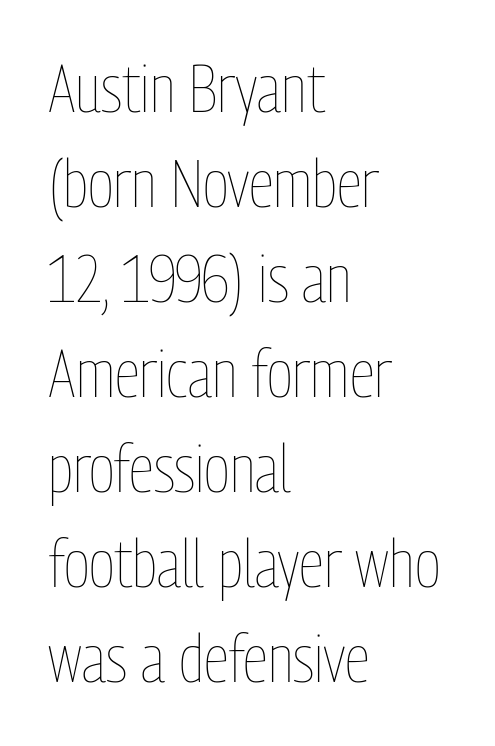
Q: Is the text bold? A: No.
Q: Is the text italic (slanted)? A: No, it is upright.
Q: Is the text underlined? A: No.
Q: How is the paragraph aligned? A: Left-aligned.
Q: Is the spacing between letters normal or unusually wide? A: Normal.
Q: Is the spacing between lines tight, normal or loose? A: Normal.
Q: Width (condensed, normal, or wide)? A: Condensed.
Q: Stroke contrast? A: Low.
Q: x-height? A: Medium.
Q: Monospaced? A: No.
